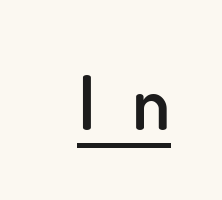
Semibold letterforms, between regular and bold. Character widths vary here, with narrow letters taking less room than wide ones. Typographically, this falls in the sans-serif category. What stands out about the letter spacing? Its width — letters are far apart.
